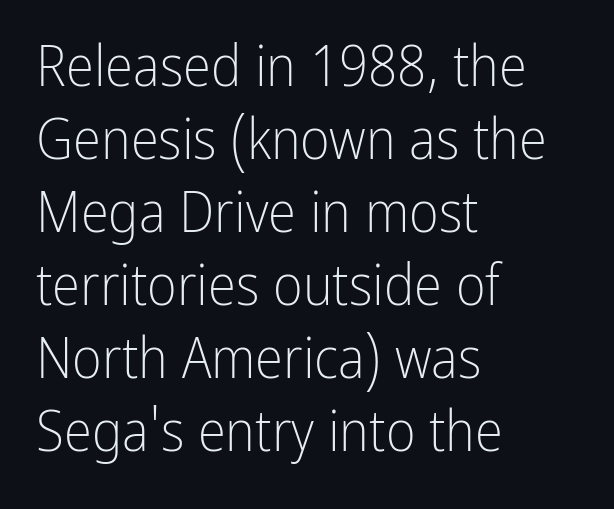
How would I describe the line gaps? Plain and ordinary. Look at the tracking — it's just the regular setting, nothing added. The passage shown is typed in a proportional face where columns would drift. A quiet, ordinary-to-light weight characterises the typeface.
